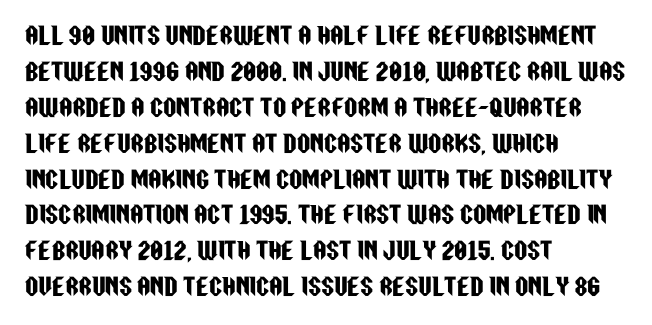
The image shows 23 px text type, upright; set left-aligned, normal line spacing (1.56x), normal letter spacing, not underlined.
